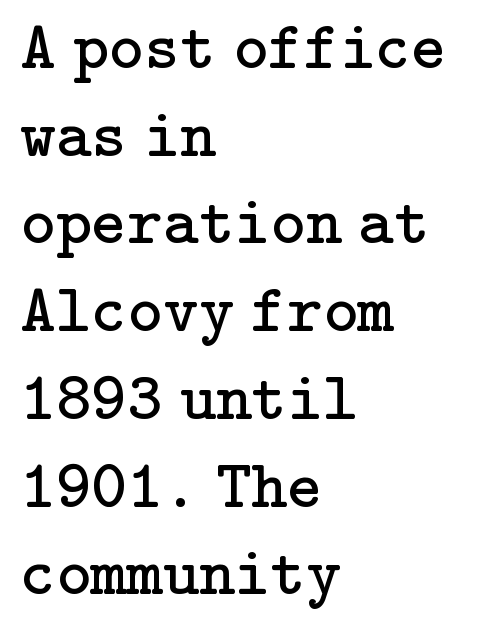
The image shows 68 px regular-weight serif type, upright; set left-aligned, normal line spacing (1.29x), normal letter spacing, not underlined; low stroke contrast and a medium x-height.
